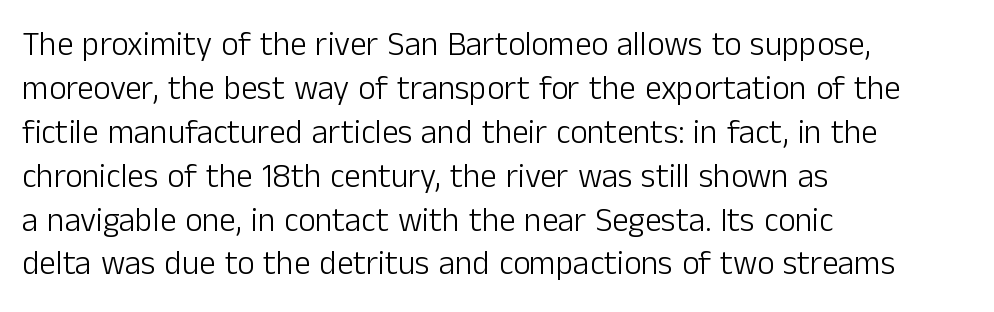
The image shows 33 px light sans-serif type, upright; set left-aligned, normal line spacing (1.33x), normal letter spacing, not underlined; low stroke contrast and a medium x-height.
